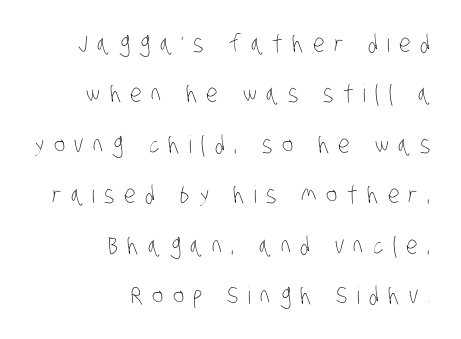
The image shows 24 px text type; set right-aligned, loose line spacing (2.1x), unusually wide letter spacing (+0.39 em), not underlined.
